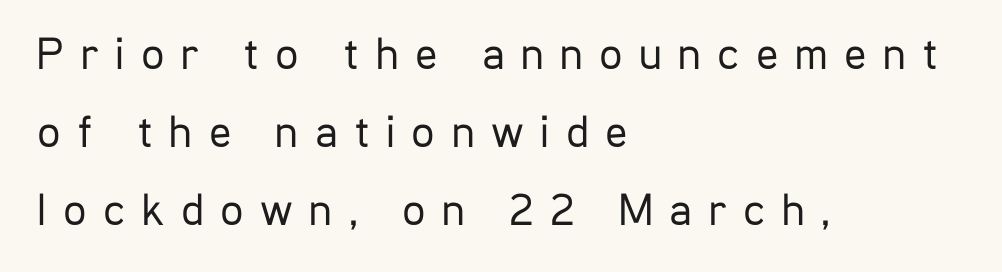
The image shows 46 px regular-weight, condensed sans-serif type, upright; set left-aligned, normal line spacing (1.7x), unusually wide letter spacing (+0.36 em), not underlined; low stroke contrast and a medium x-height.
